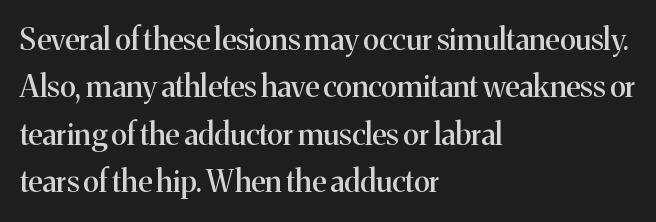
The image shows 30 px serif type, upright; set left-aligned, normal line spacing (1.58x), normal letter spacing, not underlined; medium stroke contrast and a medium x-height.
